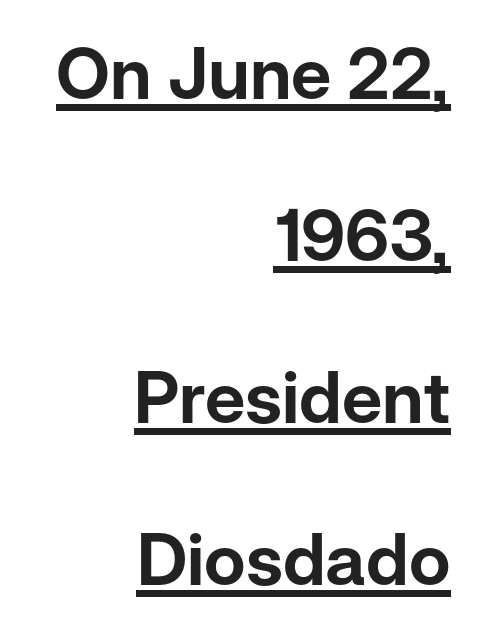
Q: Is the text italic (slanted)? A: No, it is upright.
Q: Is the typeface a serif or a sans-serif typeface? A: Sans-serif.
Q: Is the text underlined? A: Yes.
Q: How is the paragraph aligned? A: Right-aligned.
Q: Is the spacing between letters normal or unusually wide? A: Normal.
Q: Is the spacing between lines tight, normal or loose? A: Loose.
Q: Width (condensed, normal, or wide)? A: Normal.
Q: Stroke contrast? A: Low.
Q: x-height? A: Medium.
Q: Monospaced? A: No.
